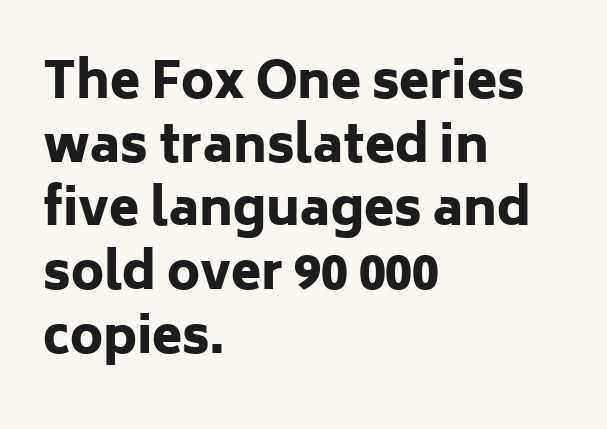
Rows of type keep a routine distance in the vertical direction. You could not count columns in this text — the font is proportionally spaced. You can tell it's not italic because the verticals are truly vertical. Underline: absent.
